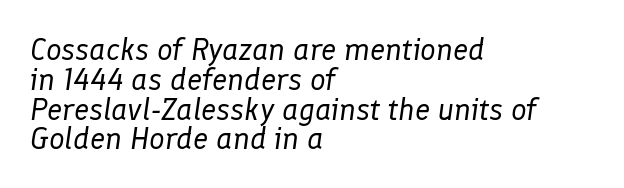
Q: Is the text bold? A: No.
Q: Is the text italic (slanted)? A: Yes, it leans right by about 8 degrees.
Q: Is the text underlined? A: No.
Q: How is the paragraph aligned? A: Left-aligned.
Q: Is the spacing between letters normal or unusually wide? A: Normal.
Q: Is the spacing between lines tight, normal or loose? A: Tight.
Q: Width (condensed, normal, or wide)? A: Normal.
Q: Stroke contrast? A: Low.
Q: x-height? A: Medium.
Q: Monospaced? A: No.
